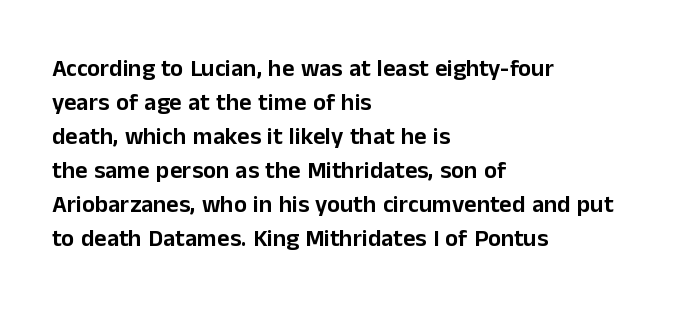
The image shows 24 px text type, upright; set left-aligned, normal line spacing (1.42x), normal letter spacing, not underlined.
